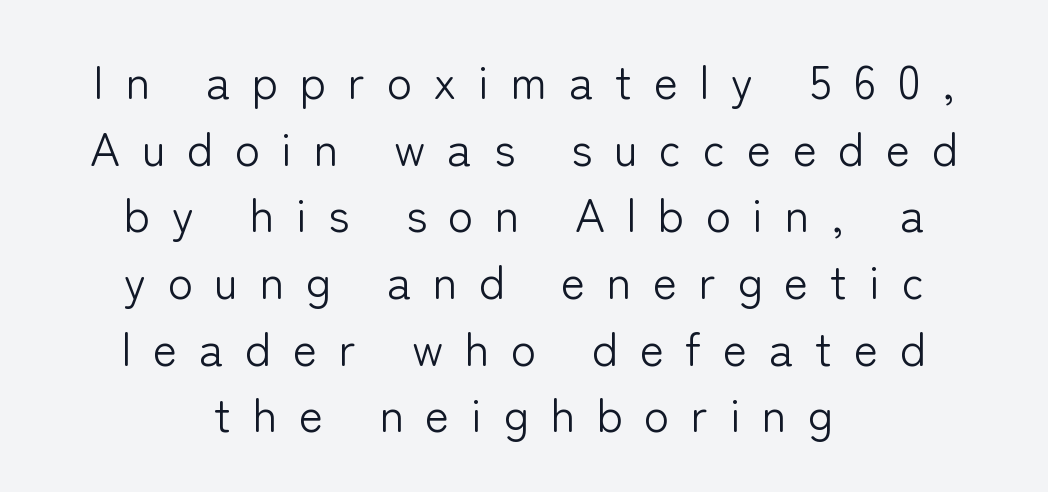
Q: Is the text bold? A: No.
Q: Is the text italic (slanted)? A: No, it is upright.
Q: Is the typeface a serif or a sans-serif typeface? A: Sans-serif.
Q: Is the text underlined? A: No.
Q: How is the paragraph aligned? A: Centered.
Q: Is the spacing between letters normal or unusually wide? A: Unusually wide.
Q: Is the spacing between lines tight, normal or loose? A: Normal.
Q: Width (condensed, normal, or wide)? A: Normal.
Q: Stroke contrast? A: Low.
Q: x-height? A: Medium.
Q: Monospaced? A: No.
